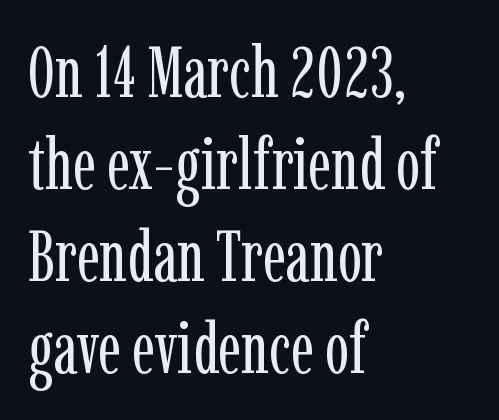
Q: Is the text bold? A: No.
Q: Is the text italic (slanted)? A: No, it is upright.
Q: Is the typeface a serif or a sans-serif typeface? A: Serif.
Q: Is the text underlined? A: No.
Q: How is the paragraph aligned? A: Left-aligned.
Q: Is the spacing between letters normal or unusually wide? A: Normal.
Q: Is the spacing between lines tight, normal or loose? A: Normal.
Q: Width (condensed, normal, or wide)? A: Condensed.
Q: Stroke contrast? A: Low.
Q: x-height? A: Medium.
Q: Monospaced? A: No.
